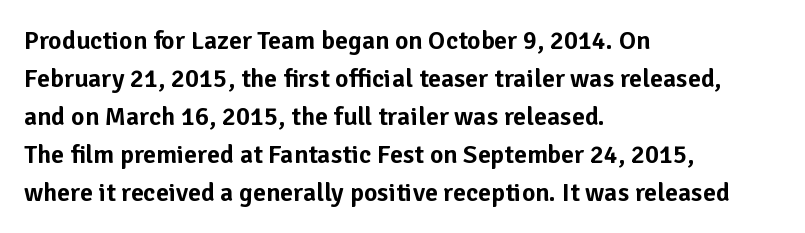
The image shows 26 px text type, upright; set left-aligned, normal line spacing (1.46x), normal letter spacing, not underlined.
